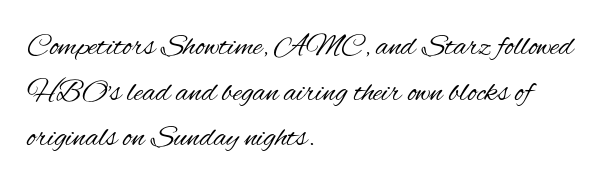
{"serif": "no", "bold": "no", "weight": "regular", "width": "condensed", "stroke_contrast": "medium", "x_height": "small", "monospaced": "no", "underline": "no", "align": "left", "line_spacing": "normal", "line_spacing_ratio": 1.47, "letter_spacing": "normal", "letter_spacing_em": 0.0, "glyph_px": 31}
